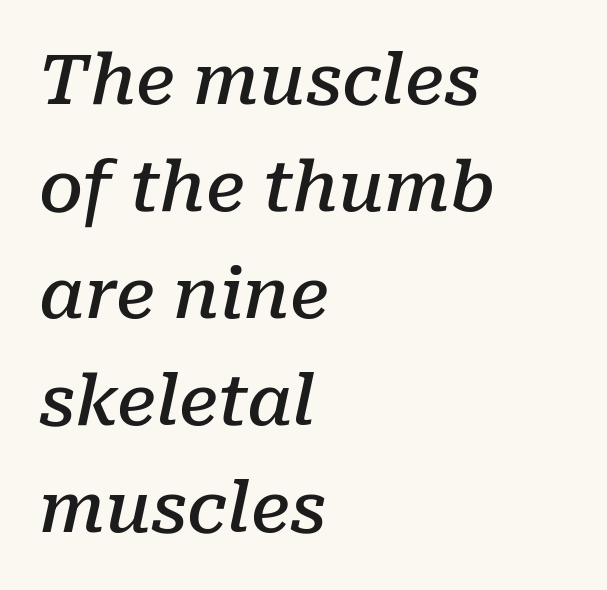
Students, note that the glyphs here touch the page at normal intervals. Proportional: the letters do not fall into vertical columns. Any mark beneath the type? The region is blank. As a designer I'd log this as weight 600, semibold. This sample uses a serif face.
